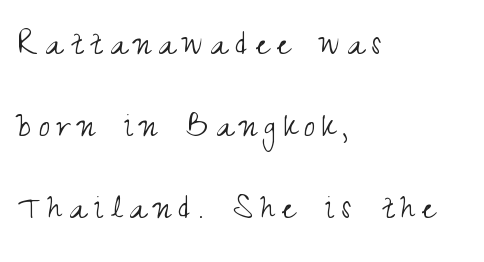
The image shows 39 px light, condensed sans-serif type, upright; set left-aligned, loose line spacing (2.1x), unusually wide letter spacing (+0.2 em), not underlined; medium stroke contrast and a small x-height.
